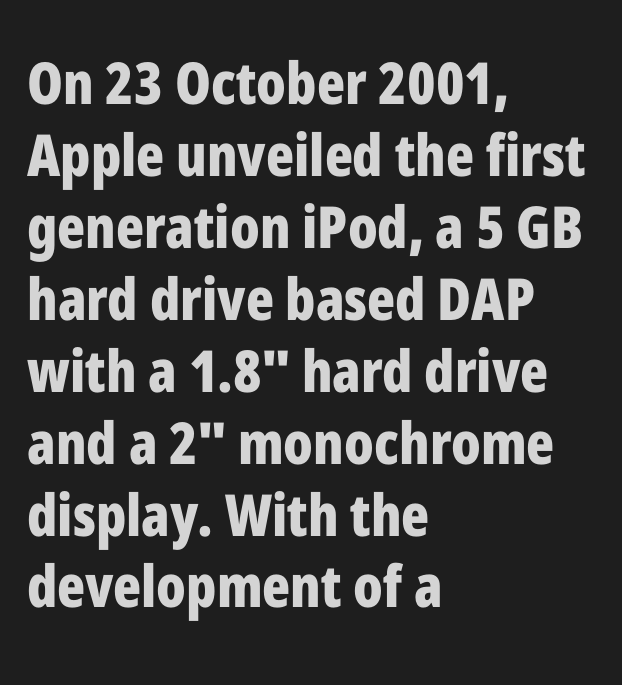
Q: Is the text bold? A: Yes.
Q: Is the text italic (slanted)? A: No, it is upright.
Q: Is the typeface a serif or a sans-serif typeface? A: Sans-serif.
Q: Is the text underlined? A: No.
Q: How is the paragraph aligned? A: Left-aligned.
Q: Is the spacing between letters normal or unusually wide? A: Normal.
Q: Width (condensed, normal, or wide)? A: Condensed.
Q: Stroke contrast? A: Low.
Q: x-height? A: Medium.
Q: Monospaced? A: No.
